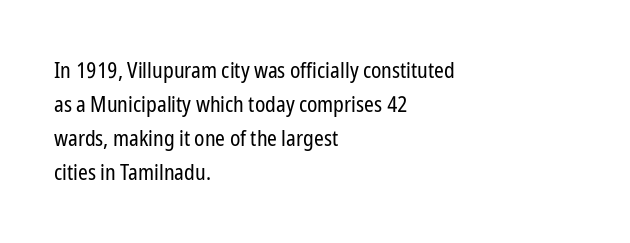
These lines stack with their left ends in a neat column. Any mark beneath the type? The region is blank. Short note: letters normally spaced. The type sits square on the baseline with zero lean.
